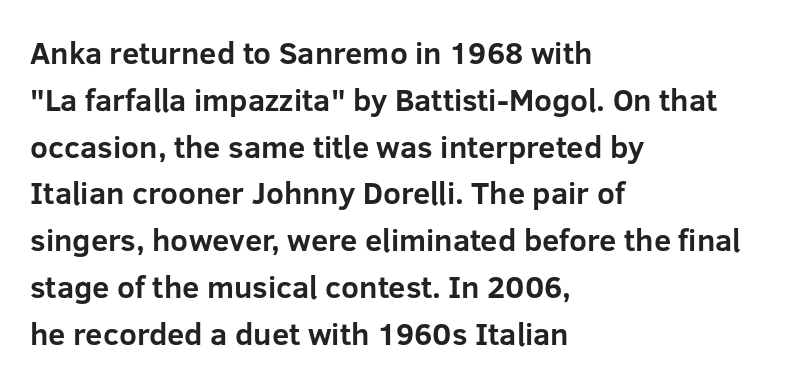
The image shows 31 px bold sans-serif type, upright; set left-aligned, normal line spacing (1.51x), normal letter spacing, not underlined; low stroke contrast and a medium x-height.
